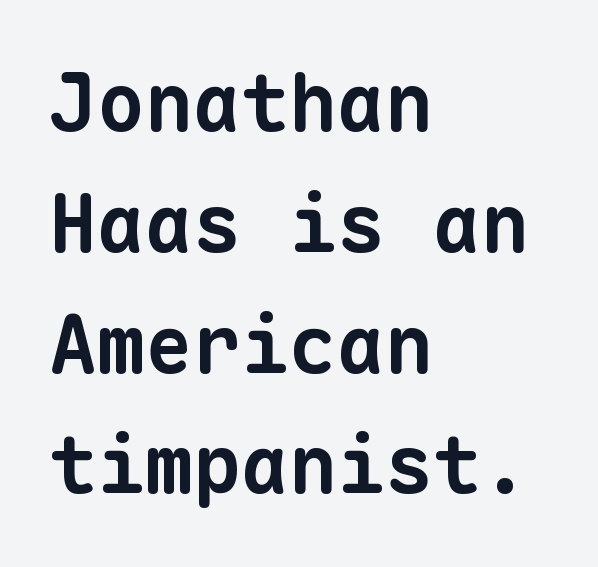
Q: Is the text bold? A: Yes.
Q: Is the typeface a serif or a sans-serif typeface? A: Sans-serif.
Q: Is the text underlined? A: No.
Q: How is the paragraph aligned? A: Left-aligned.
Q: Is the spacing between letters normal or unusually wide? A: Normal.
Q: Is the spacing between lines tight, normal or loose? A: Normal.
Q: Width (condensed, normal, or wide)? A: Normal.
Q: Stroke contrast? A: Low.
Q: x-height? A: Medium.
Q: Monospaced? A: Yes.
